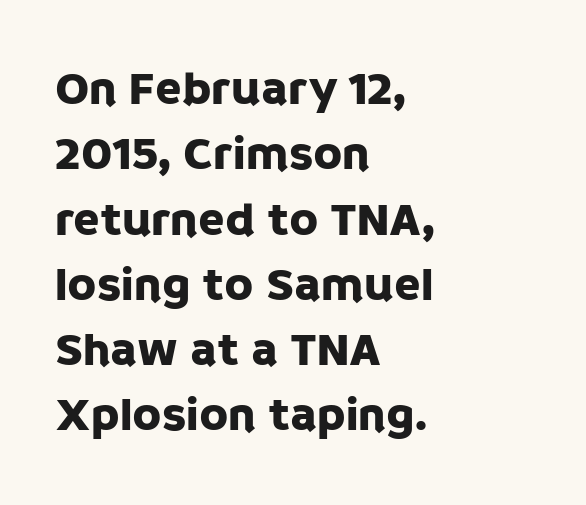
{"serif": "no", "italic": "no", "width": "normal", "stroke_contrast": "low", "x_height": "large", "monospaced": "no", "underline": "no", "align": "left", "line_spacing": "normal", "line_spacing_ratio": 1.36, "letter_spacing": "normal", "letter_spacing_em": 0.0, "glyph_px": 48}
